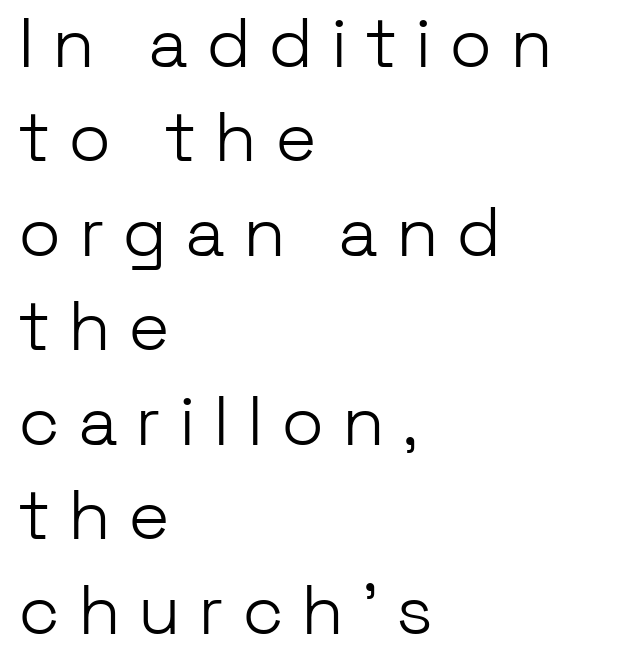
Q: Is the text bold? A: No.
Q: Is the text italic (slanted)? A: No, it is upright.
Q: Is the typeface a serif or a sans-serif typeface? A: Sans-serif.
Q: Is the text underlined? A: No.
Q: How is the paragraph aligned? A: Left-aligned.
Q: Is the spacing between letters normal or unusually wide? A: Unusually wide.
Q: Is the spacing between lines tight, normal or loose? A: Normal.
Q: Width (condensed, normal, or wide)? A: Normal.
Q: Stroke contrast? A: Low.
Q: x-height? A: Medium.
Q: Monospaced? A: No.
